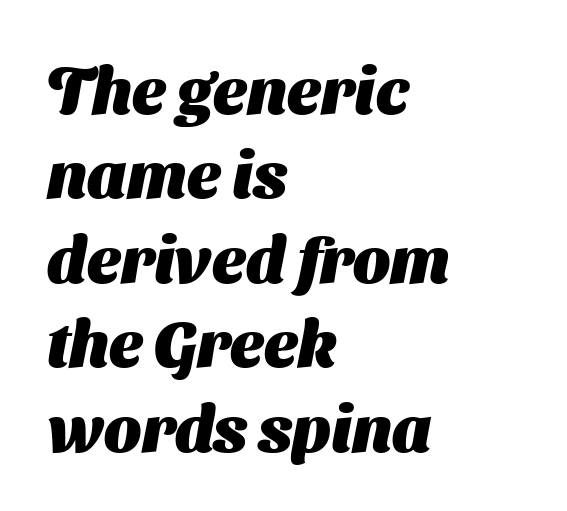
Q: Is the text bold? A: Yes.
Q: Is the typeface a serif or a sans-serif typeface? A: Sans-serif.
Q: Is the text underlined? A: No.
Q: How is the paragraph aligned? A: Left-aligned.
Q: Is the spacing between letters normal or unusually wide? A: Normal.
Q: Is the spacing between lines tight, normal or loose? A: Normal.
Q: Width (condensed, normal, or wide)? A: Normal.
Q: Stroke contrast? A: Medium.
Q: x-height? A: Medium.
Q: Monospaced? A: No.
